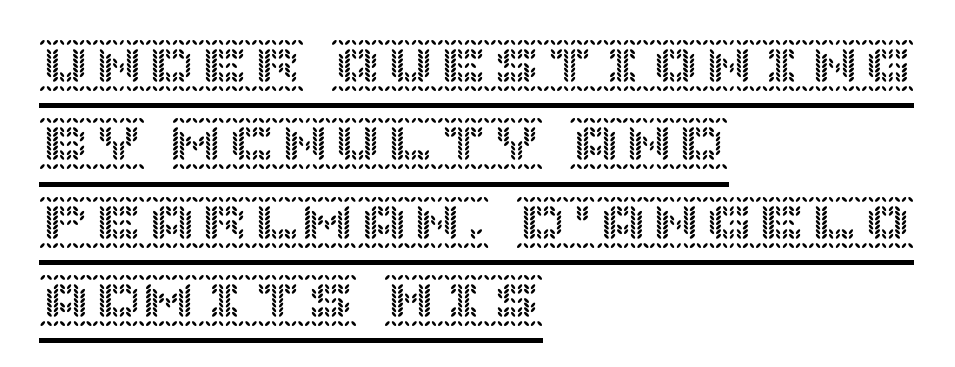
The image shows 53 px text type, upright; set left-aligned, normal line spacing (1.48x), normal letter spacing, underlined; a large x-height.
